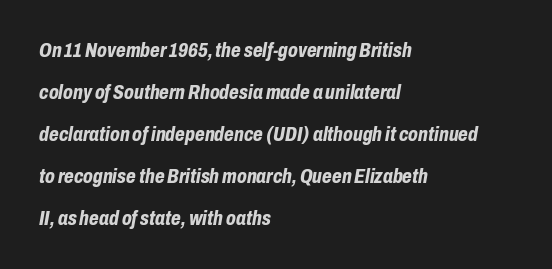
Q: Is the text bold? A: Yes.
Q: Is the text italic (slanted)? A: Yes, it leans right by about 10 degrees.
Q: Is the text underlined? A: No.
Q: How is the paragraph aligned? A: Left-aligned.
Q: Is the spacing between letters normal or unusually wide? A: Normal.
Q: Is the spacing between lines tight, normal or loose? A: Loose.
